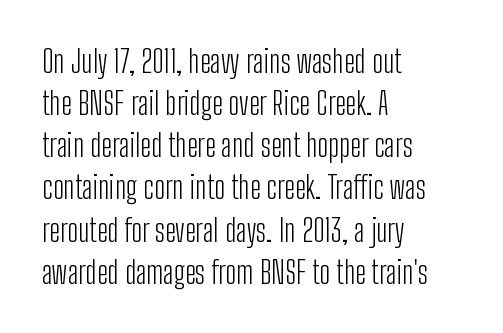
Q: Is the text bold? A: No.
Q: Is the text italic (slanted)? A: No, it is upright.
Q: Is the typeface a serif or a sans-serif typeface? A: Sans-serif.
Q: Is the text underlined? A: No.
Q: How is the paragraph aligned? A: Left-aligned.
Q: Is the spacing between letters normal or unusually wide? A: Normal.
Q: Is the spacing between lines tight, normal or loose? A: Normal.
Q: Width (condensed, normal, or wide)? A: Condensed.
Q: Stroke contrast? A: Low.
Q: x-height? A: Medium.
Q: Monospaced? A: No.
